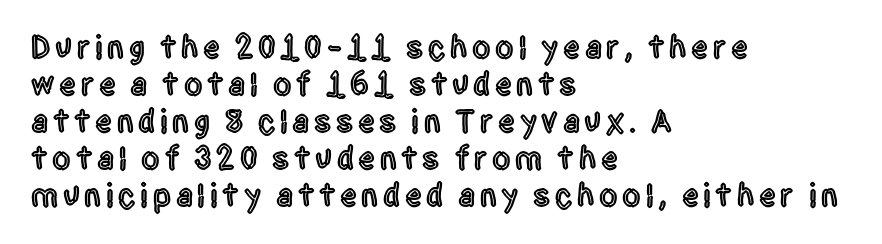
Just letters on the line, the space beneath them empty. Spacing verdict: proportional, widths tailored to each character. You could barely slide anything between these rows. This is sans-serif lettering, the kind often seen on screens and signage. Casual observation: everything's shoved over to the left. In terms of posture, this sample is upright.
